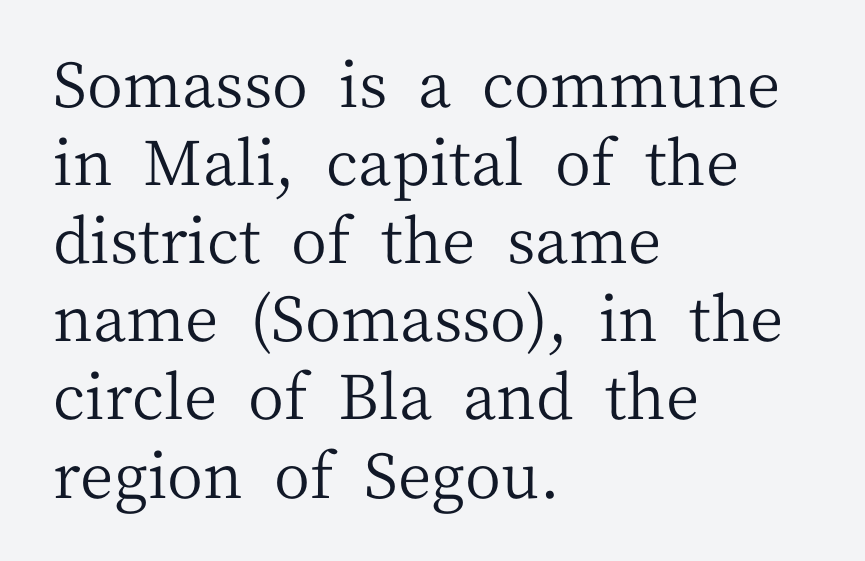
Q: Is the text bold? A: No.
Q: Is the text italic (slanted)? A: No, it is upright.
Q: Is the typeface a serif or a sans-serif typeface? A: Serif.
Q: Is the text underlined? A: No.
Q: How is the paragraph aligned? A: Left-aligned.
Q: Is the spacing between letters normal or unusually wide? A: Normal.
Q: Is the spacing between lines tight, normal or loose? A: Normal.
Q: Width (condensed, normal, or wide)? A: Normal.
Q: Stroke contrast? A: Medium.
Q: x-height? A: Medium.
Q: Monospaced? A: No.
